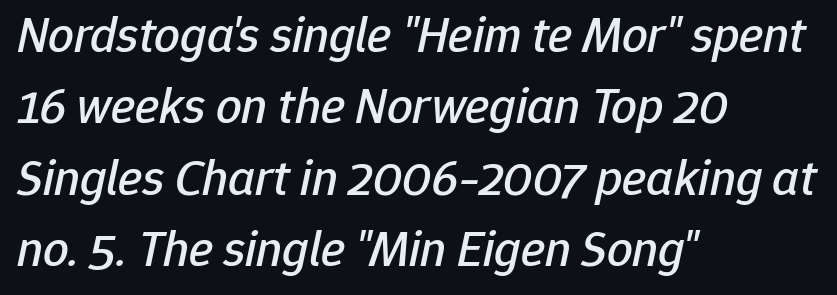
{"italic": "yes", "lean": "right", "slant_degrees": 12, "width": "normal", "stroke_contrast": "low", "x_height": "medium", "monospaced": "no", "underline": "no", "align": "left", "line_spacing": "normal", "line_spacing_ratio": 1.4, "letter_spacing": "normal", "letter_spacing_em": 0.0, "glyph_px": 51}
